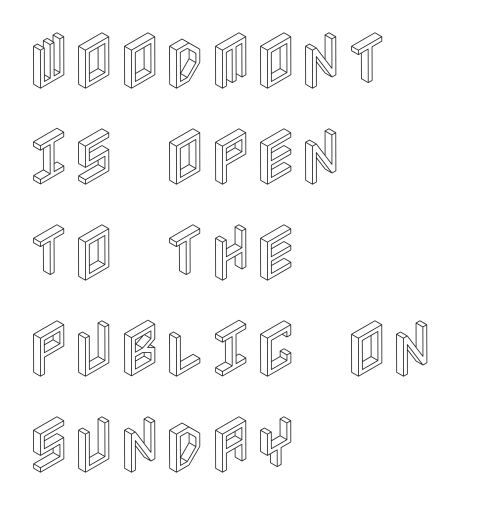
Vertically, the passage feels balanced, rows spaced as you'd expect. Short note: letters normally spaced. Italic? Not at all — the glyphs are vertical. The passage shown is not underscored anywhere.
